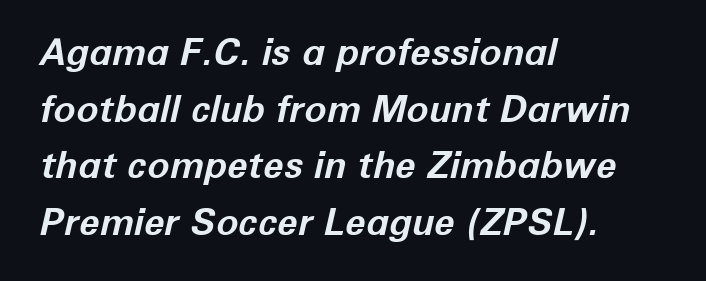
The image shows 37 px bold type, italic (leaning right); set left-aligned, normal line spacing (1.53x), normal letter spacing, not underlined; low stroke contrast and a medium x-height.
